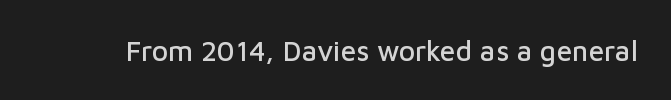
{"serif": "no", "italic": "no", "width": "normal", "stroke_contrast": "low", "x_height": "medium", "monospaced": "no", "underline": "no", "letter_spacing": "normal", "letter_spacing_em": 0.0, "glyph_px": 28}
